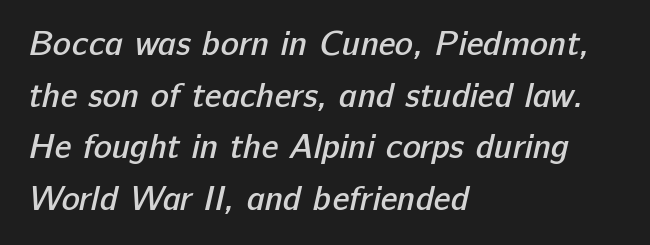
{"serif": "no", "bold": "semi", "weight": "semibold", "width": "normal", "stroke_contrast": "low", "x_height": "medium", "monospaced": "no", "underline": "no", "align": "left", "line_spacing": "normal", "line_spacing_ratio": 1.52, "letter_spacing": "normal", "letter_spacing_em": 0.0, "glyph_px": 34}
